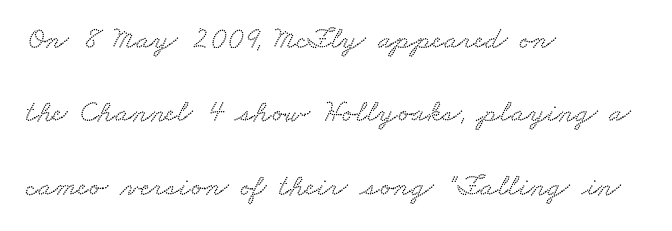
Q: Is the typeface a serif or a sans-serif typeface? A: Serif.
Q: Is the text underlined? A: No.
Q: How is the paragraph aligned? A: Left-aligned.
Q: Is the spacing between letters normal or unusually wide? A: Normal.
Q: Is the spacing between lines tight, normal or loose? A: Loose.
Q: Width (condensed, normal, or wide)? A: Wide.
Q: Stroke contrast? A: Low.
Q: x-height? A: Small.
Q: Monospaced? A: No.
